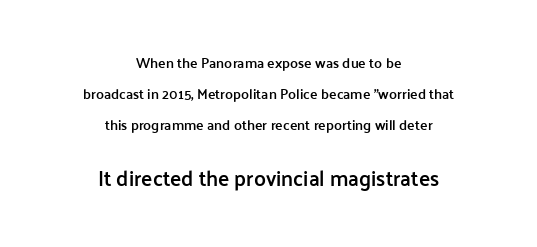
Q: Is the text bold? A: Semi-bold.
Q: Is the text italic (slanted)? A: No, it is upright.
Q: Is the text underlined? A: No.
Q: How is the paragraph aligned? A: Centered.
Q: Is the spacing between letters normal or unusually wide? A: Normal.
Q: Is the spacing between lines tight, normal or loose? A: Loose.
Q: Which block of text is set in a larger size, the first (top) or the second (bottom)? A: The second (bottom) one.
